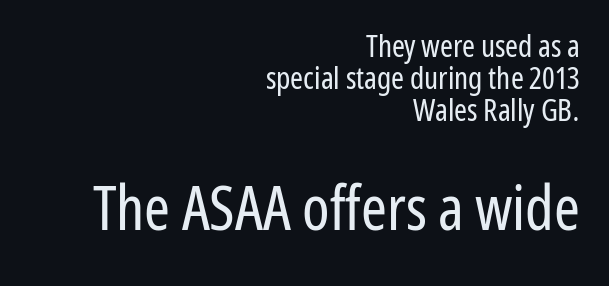
{"serif": "no", "italic": "no", "bold": "no", "weight": "regular", "width": "condensed", "stroke_contrast": "low", "x_height": "medium", "monospaced": "no", "underline": "no", "align": "right", "line_spacing": "tight", "line_spacing_ratio": 1.03, "letter_spacing": "normal", "letter_spacing_em": 0.0, "larger_block": "second", "size_ratio": 2.0, "glyph_px": 62}
